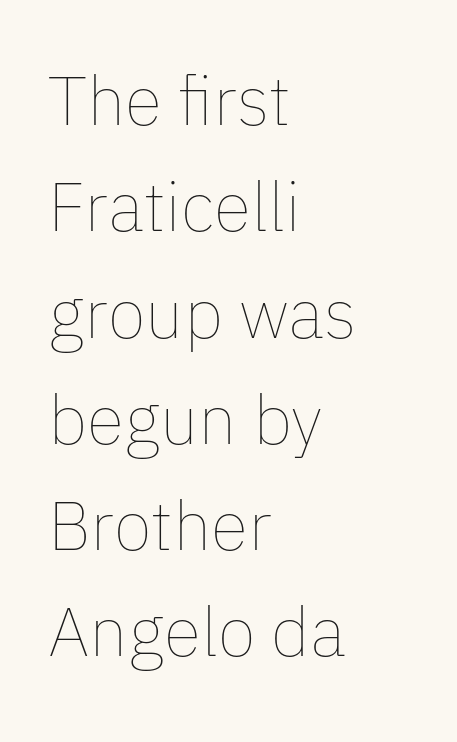
The image shows 69 px thin type, upright; set left-aligned, normal line spacing (1.54x), normal letter spacing, not underlined; low stroke contrast and a medium x-height.
